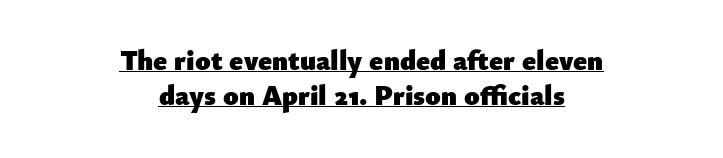
The image shows 28 px heavy sans-serif type, upright; set centered, normal line spacing (1.25x), normal letter spacing, underlined; low stroke contrast and a small x-height.
